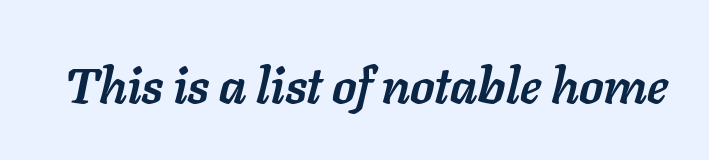
Q: Is the text bold? A: Yes.
Q: Is the text italic (slanted)? A: Yes, it leans right by about 11 degrees.
Q: Is the text underlined? A: No.
Q: Is the spacing between letters normal or unusually wide? A: Normal.
Q: Width (condensed, normal, or wide)? A: Normal.
Q: Stroke contrast? A: Low.
Q: x-height? A: Medium.
Q: Monospaced? A: No.
